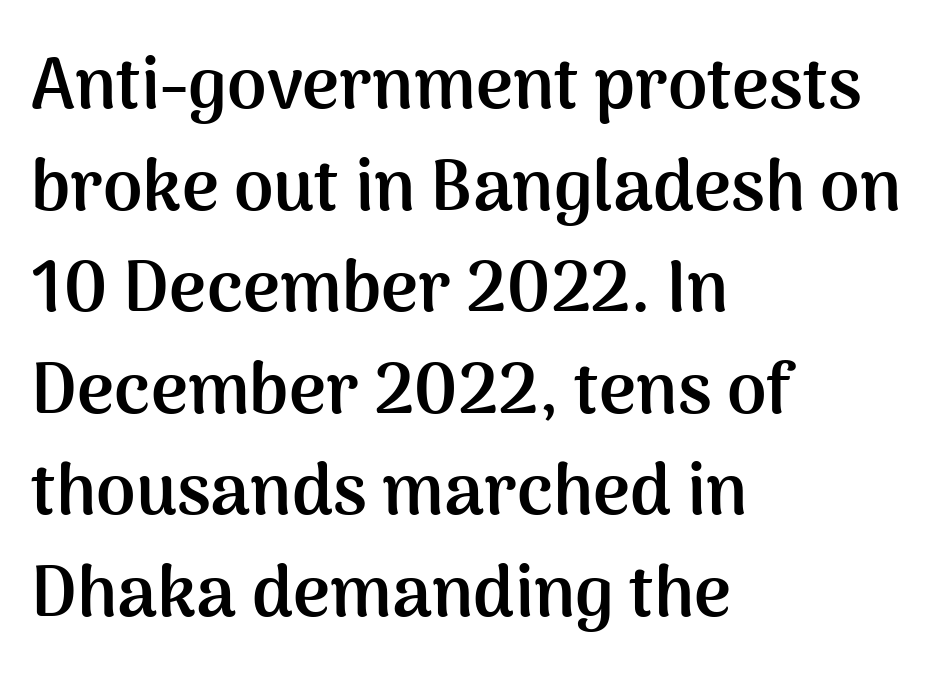
Every stem runs plumb, perpendicular to the baseline. Notice how the passage keeps a crisp vertical edge on the left only. Letterform terminals end flat and unadorned throughout the passage. The space beneath each line is pristine and unruled. Leading: standard.
